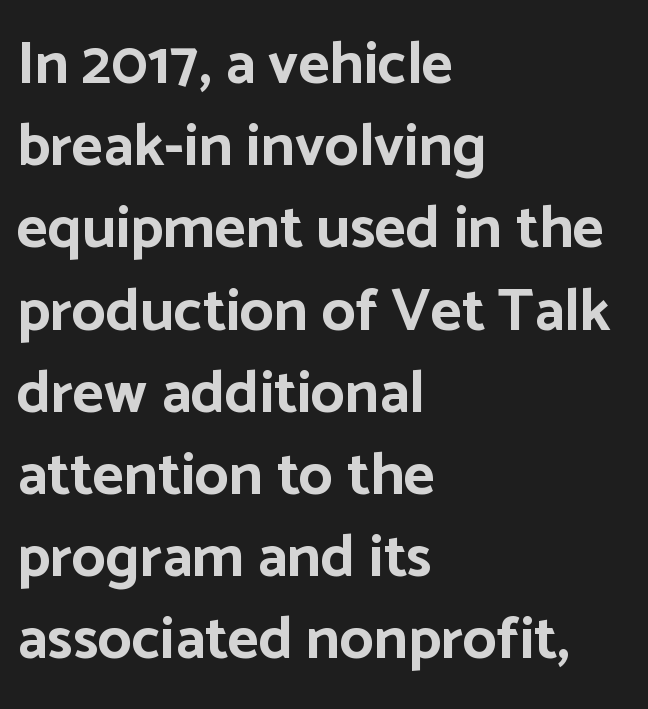
Quick note: not italic, upright. The passage shown is not underscored anywhere. Evenly set lines give the paragraph a standard silhouette. The face used here has the dense, thick strokes of a bold. Where is the straight margin? On the left.
